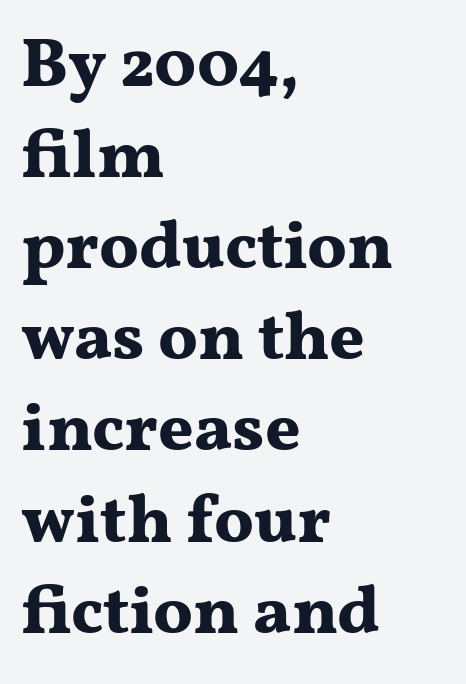
The image shows 68 px bold, wide serif type, upright; set left-aligned, normal line spacing (1.34x), normal letter spacing, not underlined; medium stroke contrast and a medium x-height.
